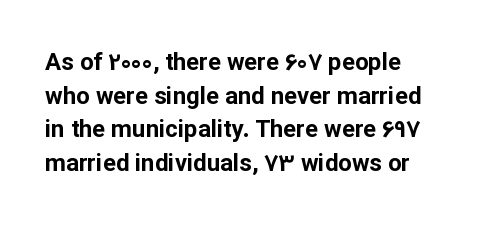
The image shows 24 px bold type, upright; set left-aligned, normal line spacing (1.4x), normal letter spacing, not underlined.
